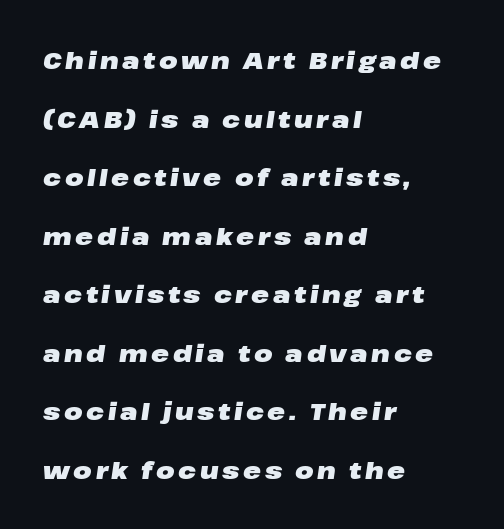
The image shows 24 px bold type, italic (leaning right); set left-aligned, loose line spacing (2.44x), not underlined.
